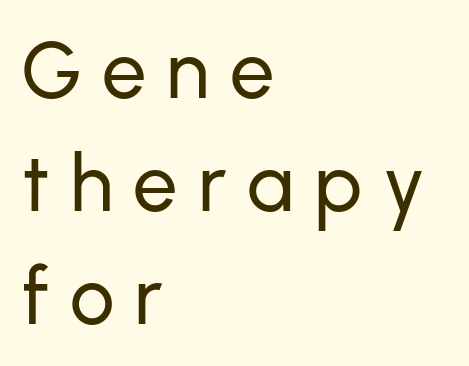
The image shows 79 px sans-serif type, upright; set left-aligned, normal line spacing (1.43x), unusually wide letter spacing (+0.26 em), not underlined; low stroke contrast and a medium x-height.
